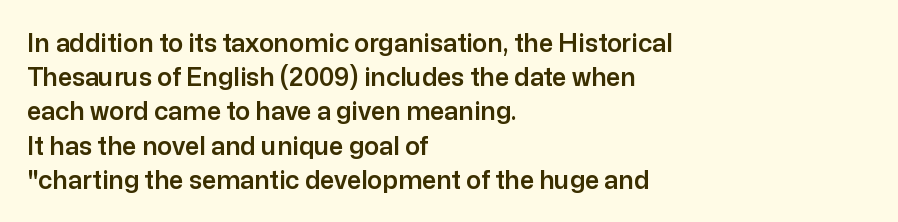
The lettering holds an erect, upright posture throughout. Nobody drew a line under any word here. This rendering uses left alignment, leaving the right contour irregular. Each new line begins a customary step beneath the previous one. Students, note that the glyphs here touch the page at normal intervals.
